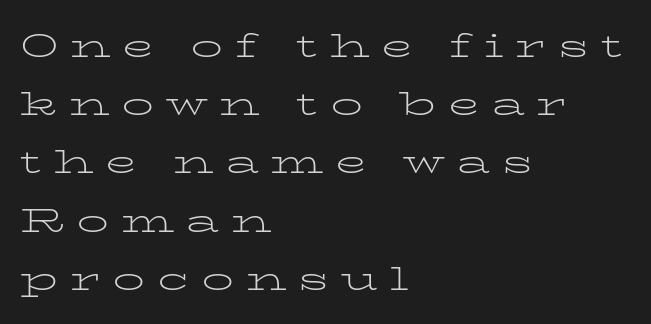
Q: Is the text bold? A: No.
Q: Is the text italic (slanted)? A: No, it is upright.
Q: Is the typeface a serif or a sans-serif typeface? A: Serif.
Q: Is the text underlined? A: No.
Q: How is the paragraph aligned? A: Left-aligned.
Q: Is the spacing between letters normal or unusually wide? A: Unusually wide.
Q: Width (condensed, normal, or wide)? A: Wide.
Q: Stroke contrast? A: Low.
Q: x-height? A: Medium.
Q: Monospaced? A: No.
